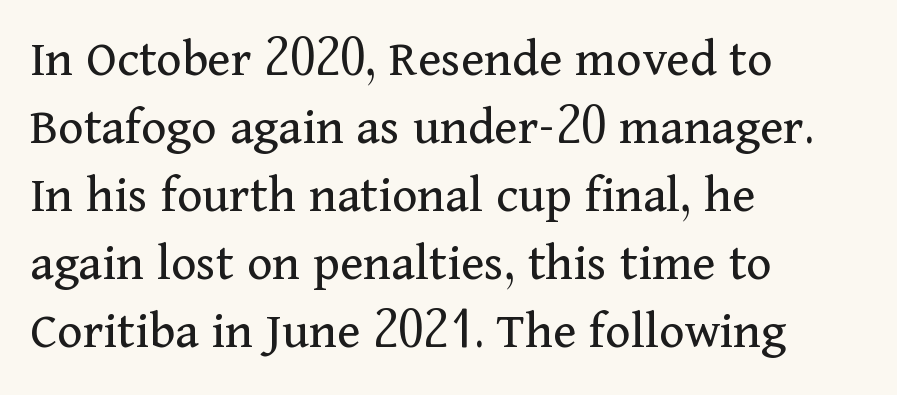
The passage shown has conventional tracking throughout. This is roman type, the default non-slanted kind. This sample keeps an unexceptional amount of space between lines. Each row of text sits above clean, open space.
